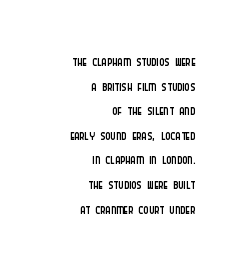
{"italic": "no", "bold": "no", "underline": "no", "align": "right", "line_spacing_ratio": 1.23, "letter_spacing": "normal", "letter_spacing_em": 0.0, "glyph_px": 20}
